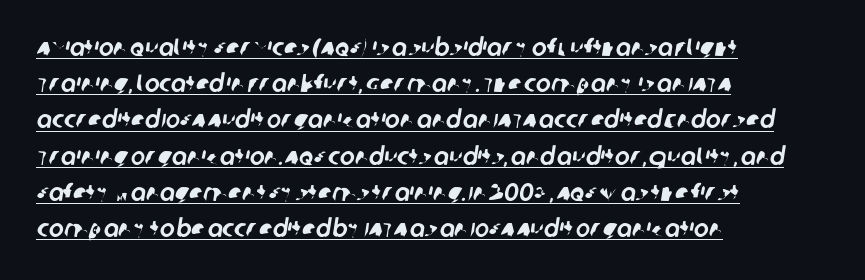
Q: Is the text underlined? A: Yes.
Q: How is the paragraph aligned? A: Left-aligned.
Q: Is the spacing between letters normal or unusually wide? A: Normal.
Q: Is the spacing between lines tight, normal or loose? A: Normal.
